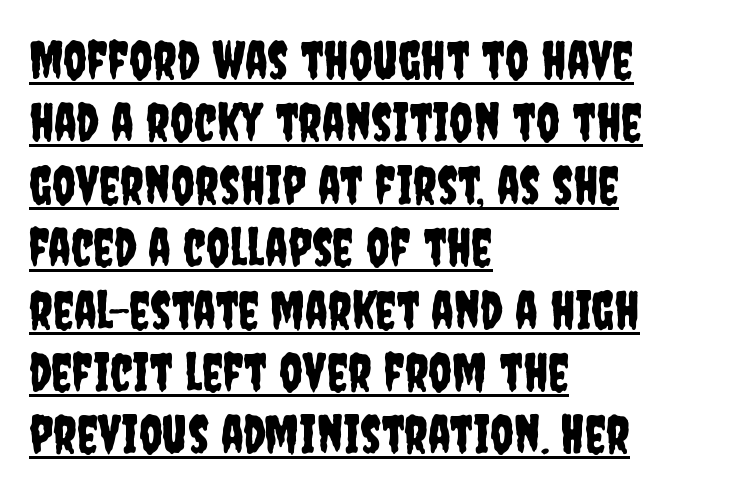
Italic? Not at all — the glyphs are vertical. Alignment: flush left. The face used here is proportionally spaced, like ordinary book or web type. The horizontal fit of the characters is conventional and even. Every word sits above its own underline. Observe the absence of serifs on each vertical stroke in this sample.
